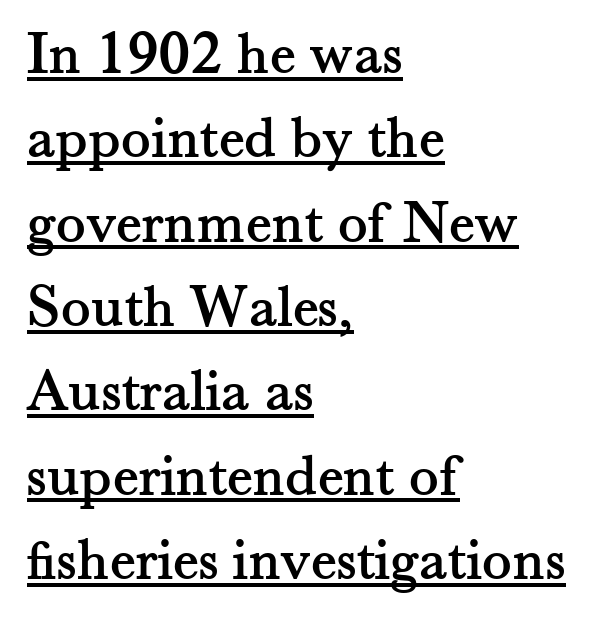
Does a line run under the words? Yes, clearly. A typesetter would call this proportional, since set widths differ per character. Is the block centered? No — it sits flush against the left margin. The type sits square on the baseline with zero lean.
